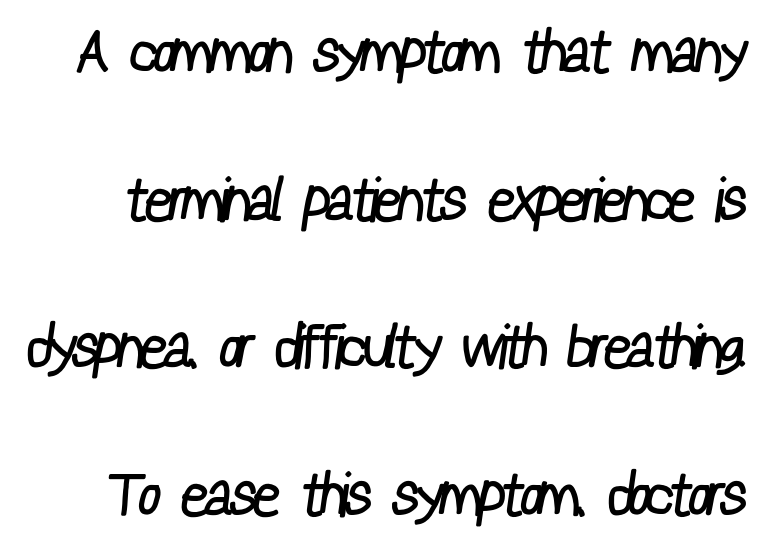
Regarding serifs, this sample does without them. One glance says open: line gaps are wider than usual. The baseline area is clear. Looks like regular typesetting: each glyph gets only the width it needs.
